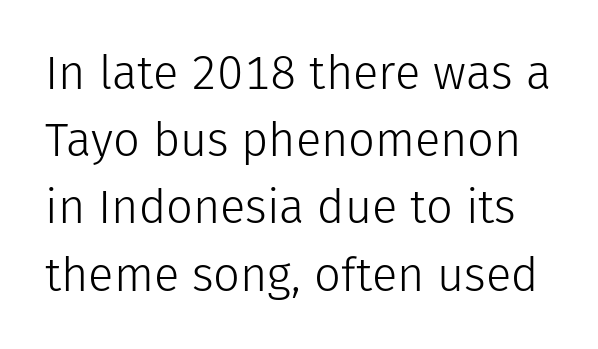
{"serif": "no", "italic": "no", "bold": "no", "weight": "light", "width": "normal", "stroke_contrast": "low", "x_height": "medium", "monospaced": "no", "underline": "no", "line_spacing": "normal", "line_spacing_ratio": 1.43, "letter_spacing": "normal", "letter_spacing_em": 0.0, "glyph_px": 47}
